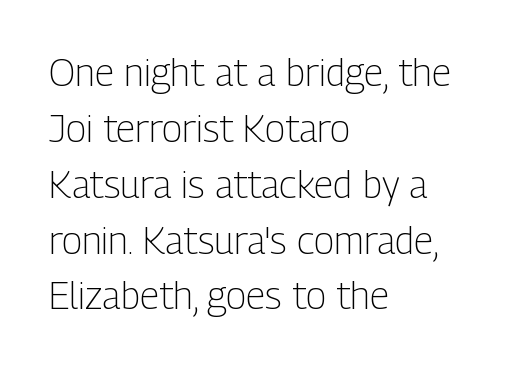
The image shows 38 px light, condensed sans-serif type, upright; set left-aligned, normal line spacing (1.47x), normal letter spacing, not underlined; low stroke contrast and a medium x-height.
